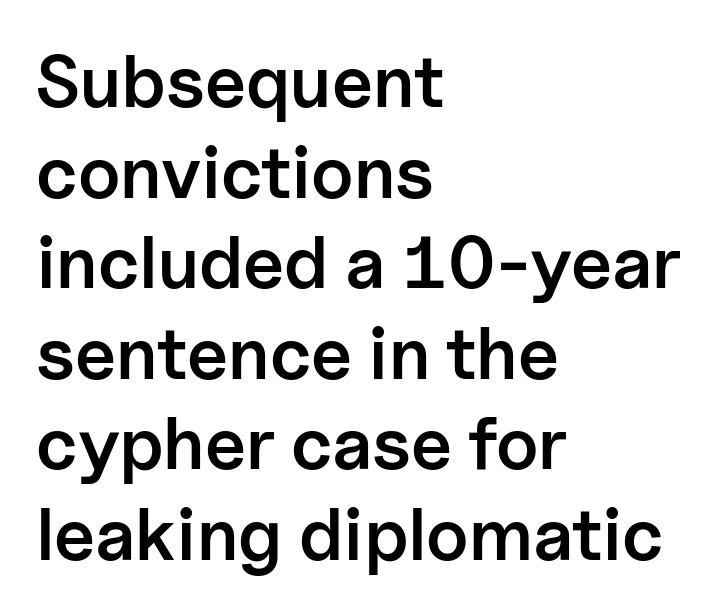
As a designer I'd log this as weight 600, semibold. The passage shown is typed in a proportional face where columns would drift. The letterforms sit shoulder to shoulder at normal distance. Descenders are the only things crossing below the line. This sample uses an upright cut, with every glyph sitting square on the baseline. Serifs: no, the terminals of the letterforms are clean.
